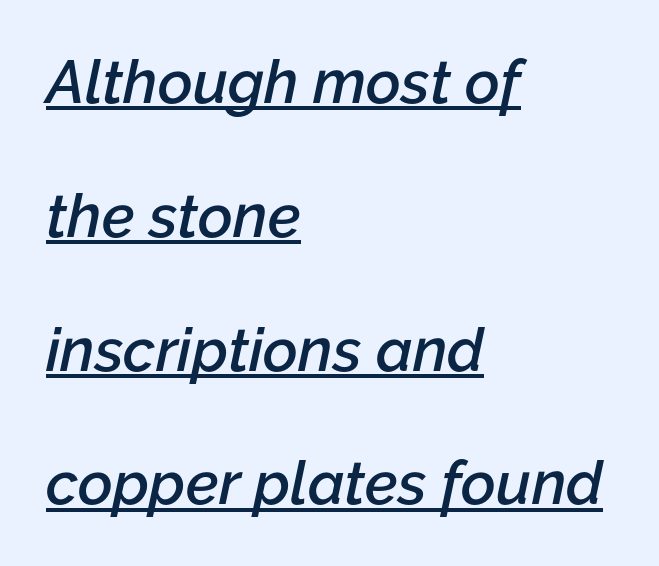
{"italic": "yes", "lean": "right", "slant_degrees": 12, "bold": "semi", "weight": "semibold", "width": "normal", "stroke_contrast": "low", "x_height": "medium", "monospaced": "no", "underline": "yes", "align": "left", "line_spacing": "loose", "line_spacing_ratio": 2.23, "letter_spacing": "normal", "letter_spacing_em": 0.0, "glyph_px": 60}
